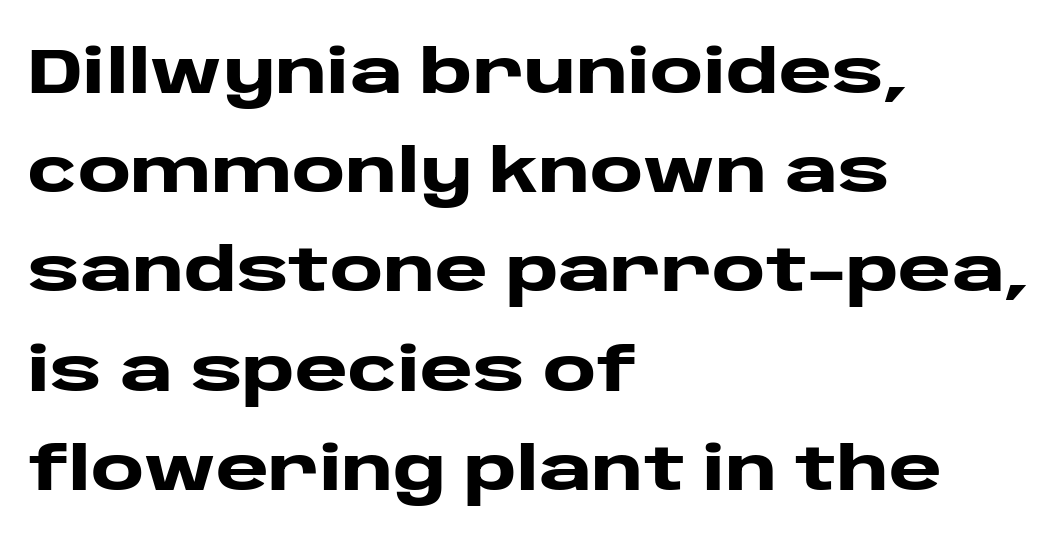
Visually the block forms a straight wall on the left and a jagged coastline on the right. Honestly, the row spacing looks completely unremarkable. Lines of text with bare space underneath. A sans-serif font was chosen for this passage. Nothing unusual about the tracking: characters are spaced as the font intends. A typesetter would mark this as roman, not italic.
